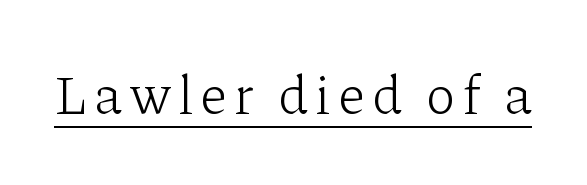
Vertical stems look standard width or narrower in stroke. Notice how the stems are strictly vertical — no italics here. The sample's only ornament is a line tracing under the words. Spacing verdict: proportional, widths tailored to each character. Type style note: has serifs.
